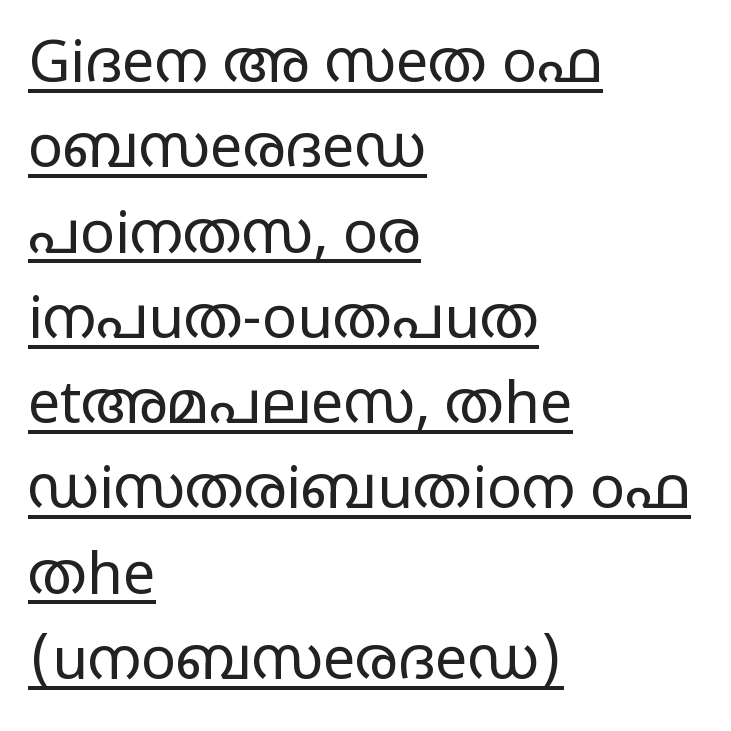
Q: Is the text bold? A: No.
Q: Is the text italic (slanted)? A: No, it is upright.
Q: Is the typeface a serif or a sans-serif typeface? A: Sans-serif.
Q: Is the text underlined? A: Yes.
Q: How is the paragraph aligned? A: Left-aligned.
Q: Is the spacing between letters normal or unusually wide? A: Normal.
Q: Is the spacing between lines tight, normal or loose? A: Normal.
Q: Width (condensed, normal, or wide)? A: Wide.
Q: Stroke contrast? A: Low.
Q: x-height? A: Large.
Q: Monospaced? A: No.
